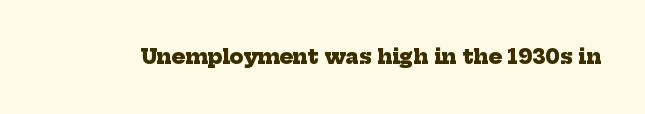
{"bold": "yes", "underline": "no", "letter_spacing": "normal", "letter_spacing_em": 0.0, "glyph_px": 20}
